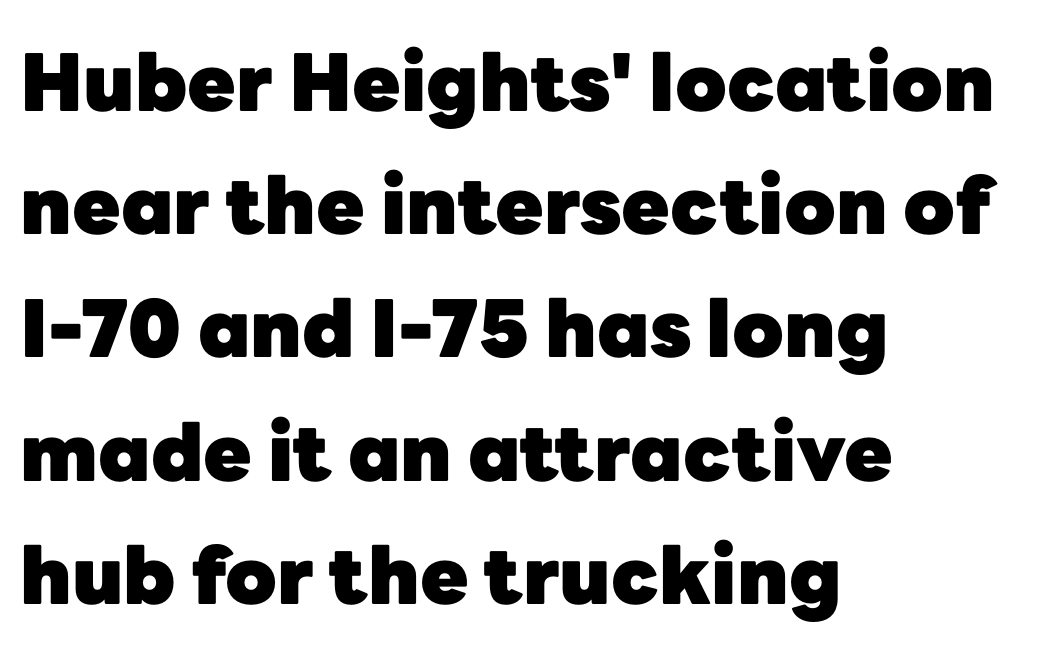
{"serif": "no", "italic": "no", "bold": "yes", "weight": "heavy", "width": "normal", "stroke_contrast": "low", "x_height": "medium", "monospaced": "no", "underline": "no", "align": "left", "line_spacing": "normal", "line_spacing_ratio": 1.56, "letter_spacing": "normal", "letter_spacing_em": 0.0, "glyph_px": 79}
